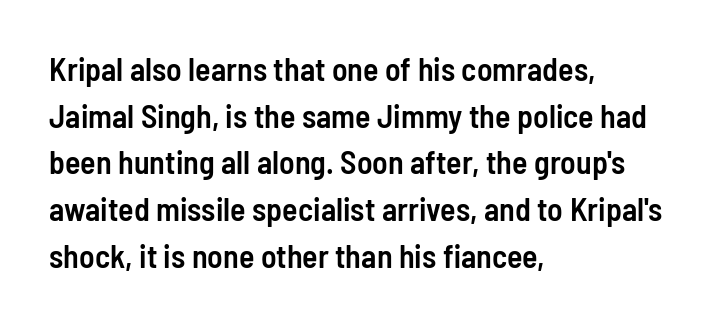
{"serif": "no", "italic": "no", "bold": "semi", "weight": "semibold", "width": "condensed", "stroke_contrast": "low", "x_height": "medium", "monospaced": "no", "underline": "no", "align": "left", "line_spacing": "normal", "line_spacing_ratio": 1.46, "letter_spacing": "normal", "letter_spacing_em": 0.0, "glyph_px": 32}
